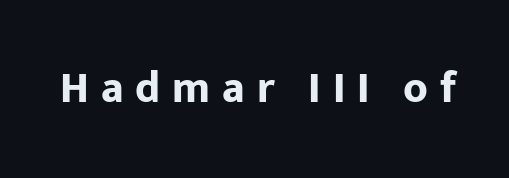
Summary of weight: heavy, a full bold. The gap between lines stays unmarked. Character widths vary here, with narrow letters taking less room than wide ones. A typesetter would label this face a sans. Each word looks stretched out because of the extra space between its letters. Upright lettering throughout.
